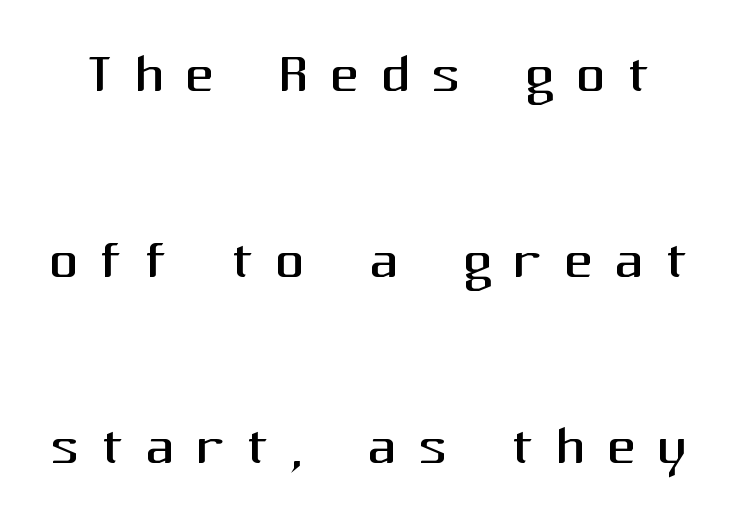
The passage shown is not underscored anywhere. The passage shown is not bold in any degree. This rendering employs a face without finishing strokes, i.e., a sans-serif. These lines stand farther apart than default settings would place them.
